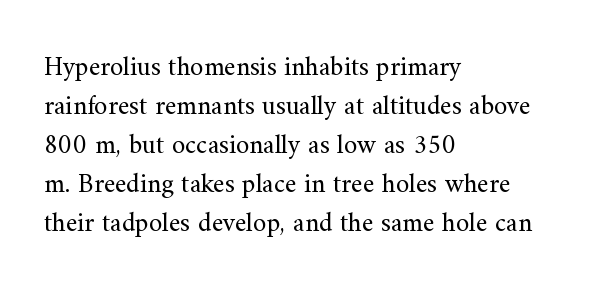
The image shows 27 px text type, upright; set left-aligned, normal line spacing (1.44x), normal letter spacing, not underlined.
